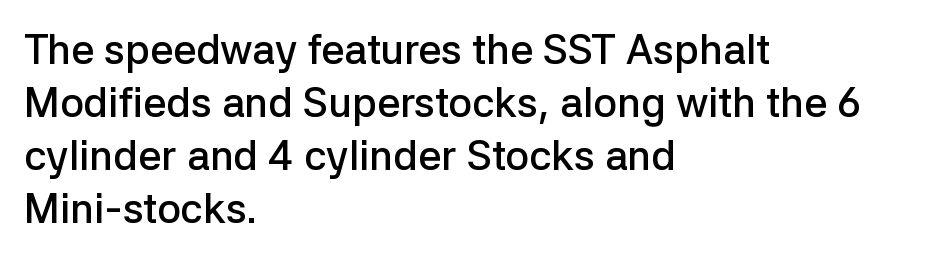
Q: Is the text bold? A: Semi-bold.
Q: Is the text italic (slanted)? A: No, it is upright.
Q: Is the typeface a serif or a sans-serif typeface? A: Sans-serif.
Q: Is the text underlined? A: No.
Q: How is the paragraph aligned? A: Left-aligned.
Q: Is the spacing between letters normal or unusually wide? A: Normal.
Q: Is the spacing between lines tight, normal or loose? A: Normal.
Q: Width (condensed, normal, or wide)? A: Normal.
Q: Stroke contrast? A: Low.
Q: x-height? A: Medium.
Q: Monospaced? A: No.
